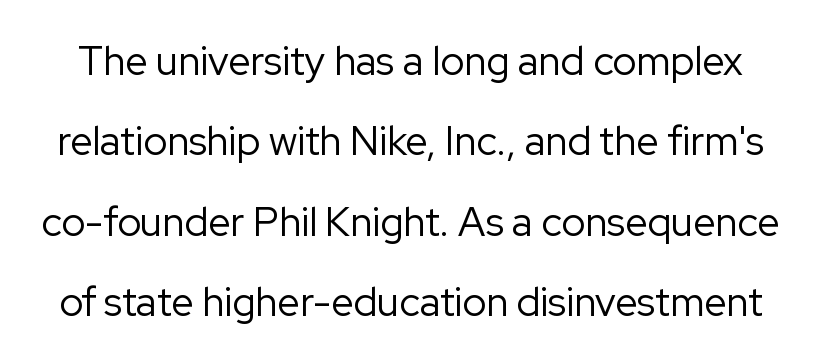
The image shows 40 px regular-weight sans-serif type, upright; set loose line spacing (2.01x), normal letter spacing, not underlined; low stroke contrast and a medium x-height.
